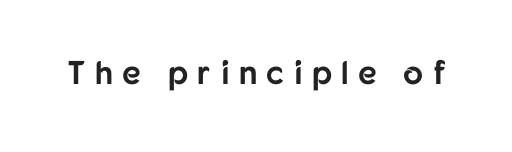
Between one letter and the next there's a generous, obvious gap. I'd call this a sans setting — the letters go barefoot. Bare-footed words on every line. The letters advance in unequal steps, a hallmark of proportional type. If you drew a line through each stem, it would be perfectly vertical.
